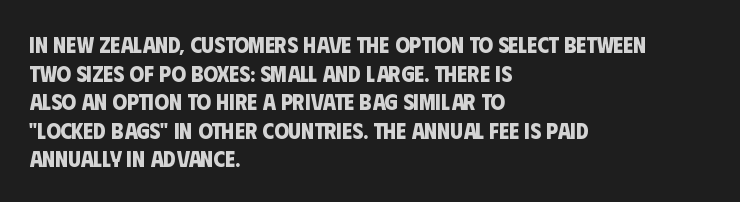
The image shows 23 px bold type; set left-aligned, line spacing 1.24x, normal letter spacing, not underlined.
